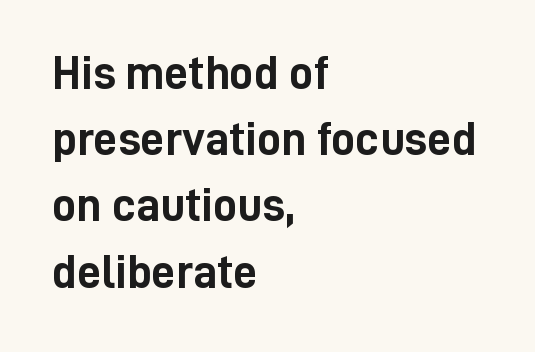
Does the type have serifs? No, each stem ends abruptly. This sample uses an upright cut, with every glyph sitting square on the baseline. I'd describe the lettering as bold — thick and assertive. This block has exactly the height ordinary leading produces.
